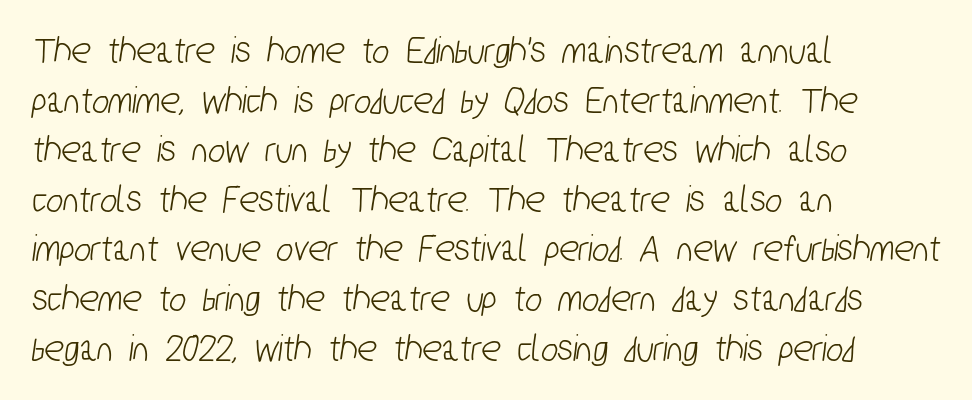
{"serif": "no", "width": "condensed", "stroke_contrast": "low", "x_height": "medium", "monospaced": "no", "underline": "no", "align": "left", "line_spacing_ratio": 1.24, "letter_spacing": "normal", "letter_spacing_em": 0.0, "glyph_px": 40}
